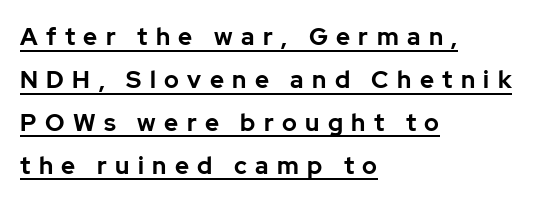
{"italic": "no", "bold": "yes", "underline": "yes", "align": "left", "line_spacing_ratio": 1.79, "letter_spacing": "wide", "letter_spacing_em": 0.35, "glyph_px": 24}
